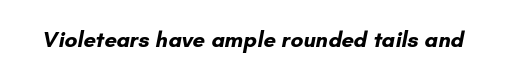
The image shows 22 px bold type; set normal letter spacing, not underlined.
